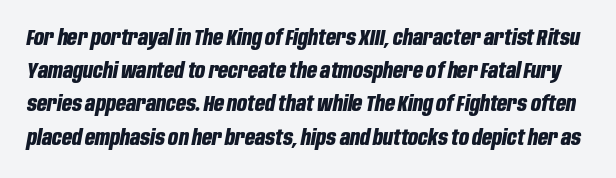
{"italic": "yes", "lean": "right", "slant_degrees": 10, "bold": "yes", "underline": "no", "line_spacing": "normal", "line_spacing_ratio": 1.51, "letter_spacing": "normal", "letter_spacing_em": 0.0, "glyph_px": 22}
